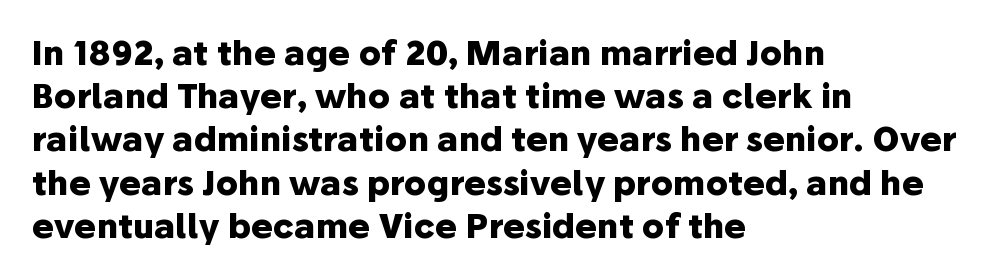
The image shows 33 px heavy sans-serif type, upright; set left-aligned, normal line spacing (1.31x), normal letter spacing, not underlined; low stroke contrast and a medium x-height.
